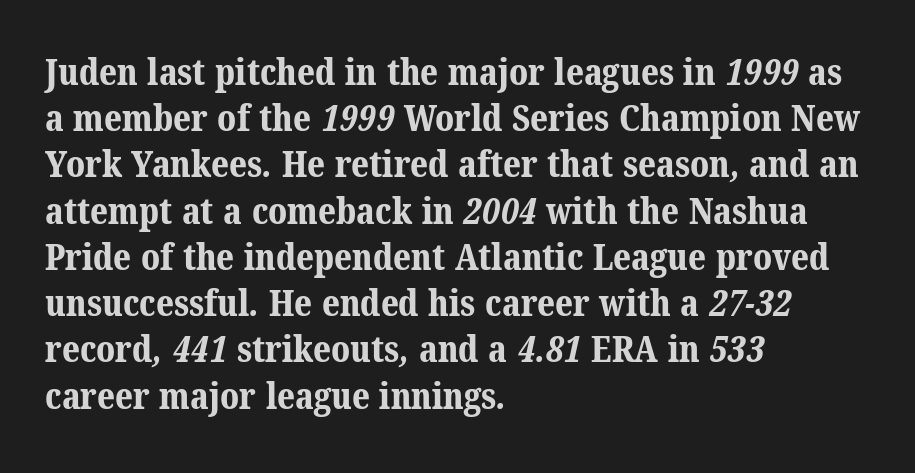
The tracking reads as untouched default to a designer's eye. The space beneath each line is pristine and unruled. This sample is left-justified, so line endings fall wherever the words run out. The leading is moderate, giving the passage an even texture. Is this a fixed-width face? No — the glyphs have proportional, varying widths. Stroke terminals: seriffed.
